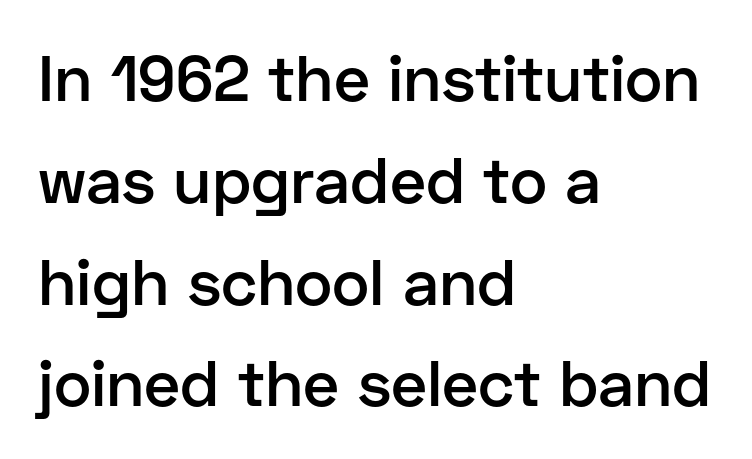
{"serif": "no", "italic": "no", "bold": "semi", "weight": "semibold", "width": "normal", "stroke_contrast": "low", "x_height": "medium", "monospaced": "no", "underline": "no", "align": "left", "line_spacing": "normal", "line_spacing_ratio": 1.59, "letter_spacing": "normal", "letter_spacing_em": 0.0, "glyph_px": 64}
